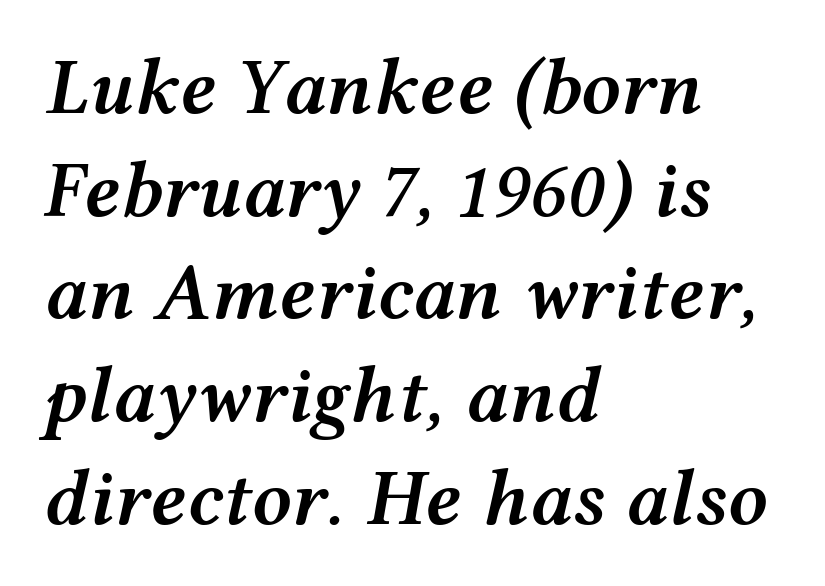
Q: Is the text bold? A: Semi-bold.
Q: Is the text italic (slanted)? A: Yes, it leans right by about 12 degrees.
Q: Is the text underlined? A: No.
Q: How is the paragraph aligned? A: Left-aligned.
Q: Is the spacing between letters normal or unusually wide? A: Normal.
Q: Is the spacing between lines tight, normal or loose? A: Normal.
Q: Width (condensed, normal, or wide)? A: Wide.
Q: Stroke contrast? A: Medium.
Q: x-height? A: Medium.
Q: Monospaced? A: No.
